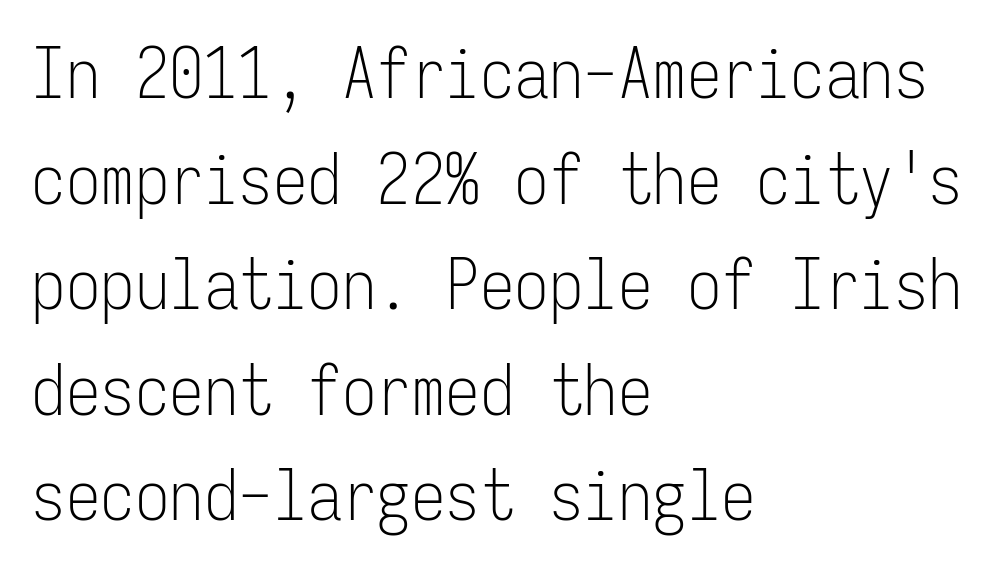
The image shows 69 px light, condensed sans-serif type, upright, monospaced; set left-aligned, normal line spacing (1.53x), normal letter spacing, not underlined; low stroke contrast and a medium x-height.
